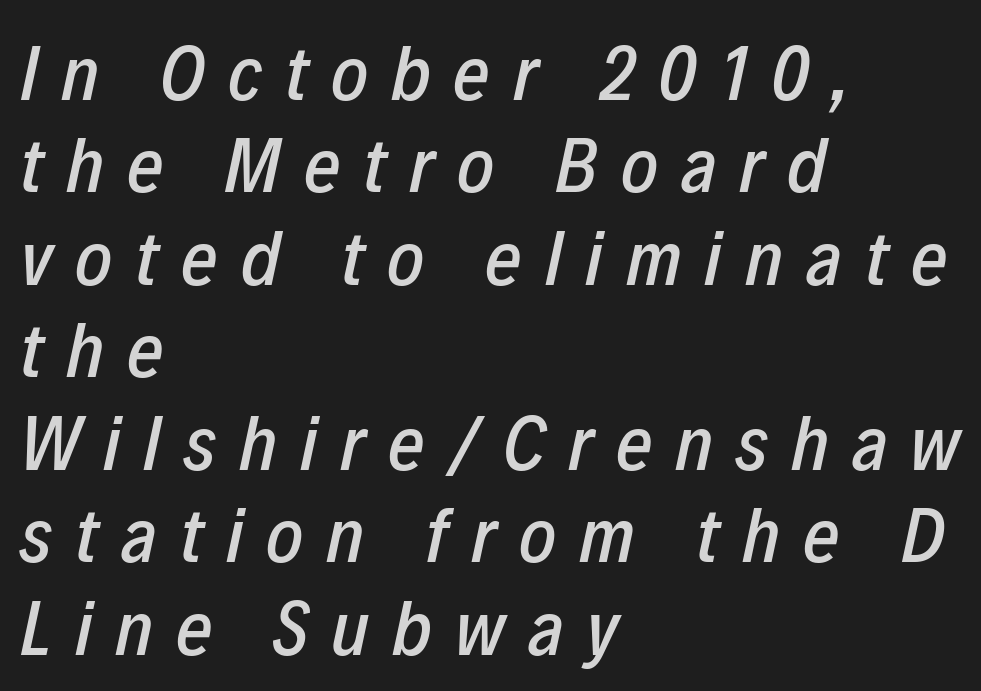
Q: Is the text italic (slanted)? A: Yes, it leans right by about 12 degrees.
Q: Is the text underlined? A: No.
Q: How is the paragraph aligned? A: Left-aligned.
Q: Is the spacing between letters normal or unusually wide? A: Unusually wide.
Q: Width (condensed, normal, or wide)? A: Condensed.
Q: Stroke contrast? A: Low.
Q: x-height? A: Medium.
Q: Monospaced? A: No.
